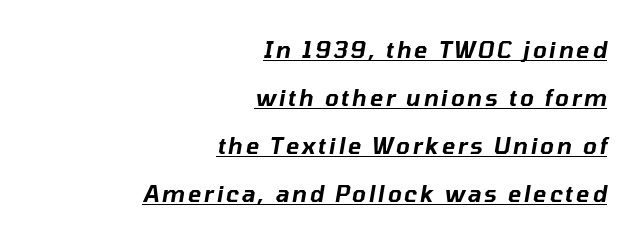
The image shows 22 px text type, italic (leaning right); set right-aligned, loose line spacing (2.18x), underlined.
